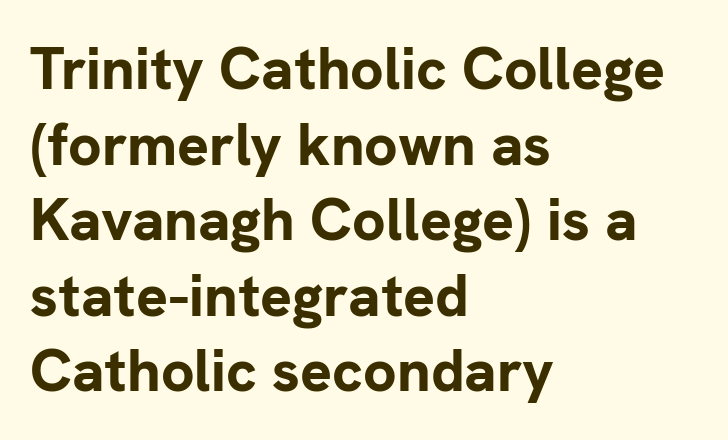
In terms of posture, this sample is upright. These lines are rendered in a variable-pitch font. Glance below the letters and you will spot only blank space. Compared with typical paragraphs, the rows here are spaced about the same.
